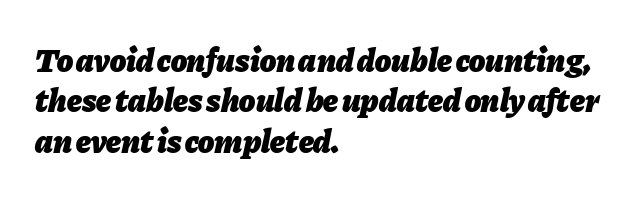
{"italic": "yes", "lean": "right", "slant_degrees": 11, "bold": "yes", "weight": "heavy", "width": "normal", "stroke_contrast": "low", "x_height": "medium", "monospaced": "no", "underline": "no", "align": "left", "line_spacing_ratio": 1.22, "letter_spacing": "normal", "letter_spacing_em": 0.0, "glyph_px": 33}
